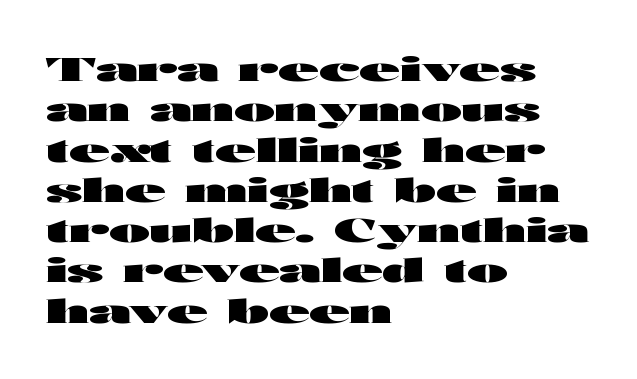
{"serif": "no", "italic": "no", "bold": "yes", "weight": "heavy", "width": "wide", "stroke_contrast": "high", "x_height": "medium", "monospaced": "no", "underline": "no", "align": "left", "line_spacing_ratio": 1.22, "letter_spacing": "normal", "letter_spacing_em": 0.0, "glyph_px": 33}
